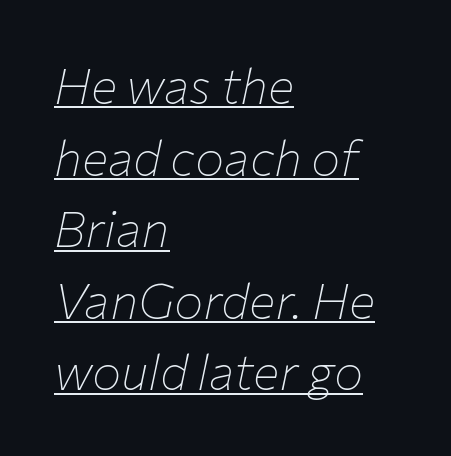
Vertically, the passage feels balanced, rows spaced as you'd expect. Looks like regular typesetting: each glyph gets only the width it needs. Words appear dense and cohesive because spacing is normal. The letters are slanted; this is an italic face. Decoration check: the copy is underlined. The rendering anchors every line to the left-hand side.
